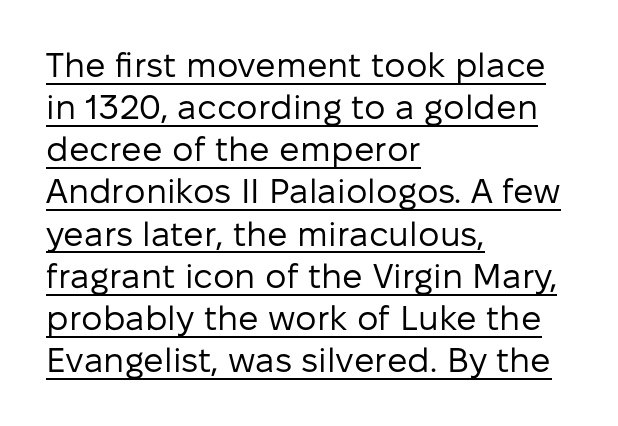
The image shows 34 px regular-weight sans-serif type, upright; set left-aligned, line spacing 1.24x, normal letter spacing, underlined; low stroke contrast and a medium x-height.
